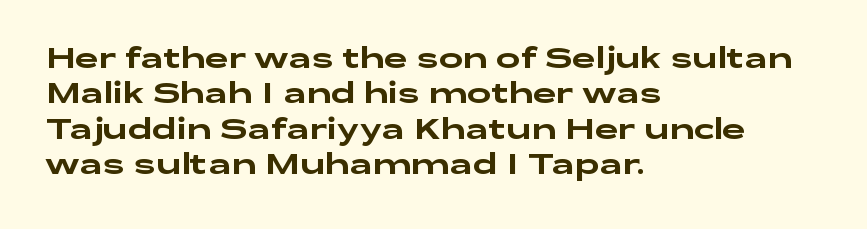
Q: Is the text italic (slanted)? A: No, it is upright.
Q: Is the typeface a serif or a sans-serif typeface? A: Sans-serif.
Q: Is the text underlined? A: No.
Q: How is the paragraph aligned? A: Left-aligned.
Q: Is the spacing between letters normal or unusually wide? A: Normal.
Q: Width (condensed, normal, or wide)? A: Wide.
Q: Stroke contrast? A: Low.
Q: x-height? A: Medium.
Q: Monospaced? A: No.
